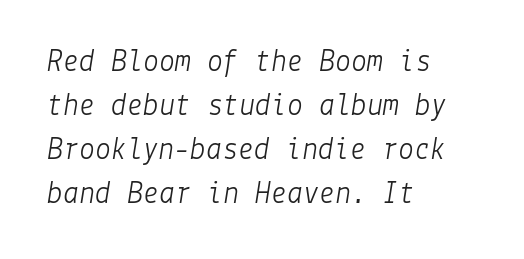
Words appear dense and cohesive because spacing is normal. Is the type slanted? Yes — the strokes lean at a clear angle. The typeface has the unassuming heft of standard copy or less. Evenly set lines give the paragraph a standard silhouette. The specimen omits any rule beneath the text block's lines.
